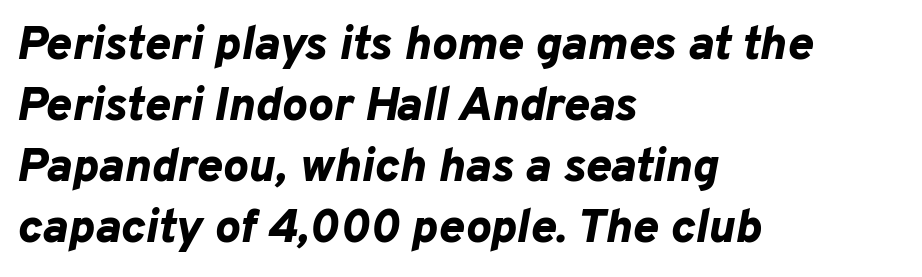
The image shows 48 px bold type, italic (leaning right); set left-aligned, normal line spacing (1.27x), normal letter spacing, not underlined; low stroke contrast and a medium x-height.
